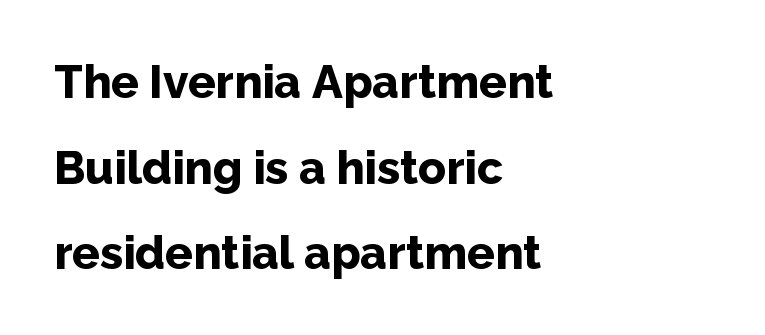
Proportional: the letters do not fall into vertical columns. The gap between lines stays unmarked. The rendering uses a bold face; every stroke is thick and dark. In terms of letterform style, serifs are entirely absent. The compositor pushed each line to the left boundary. Each word holds together tightly as a unit, with standard inter-letter gaps.
